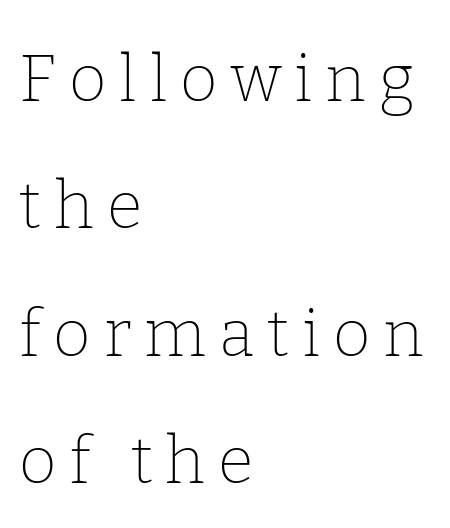
{"serif": "yes", "italic": "no", "bold": "no", "weight": "thin", "width": "normal", "stroke_contrast": "low", "x_height": "medium", "monospaced": "no", "underline": "no", "align": "left", "line_spacing": "loose", "line_spacing_ratio": 1.96, "letter_spacing": "wide", "letter_spacing_em": 0.2, "glyph_px": 65}
